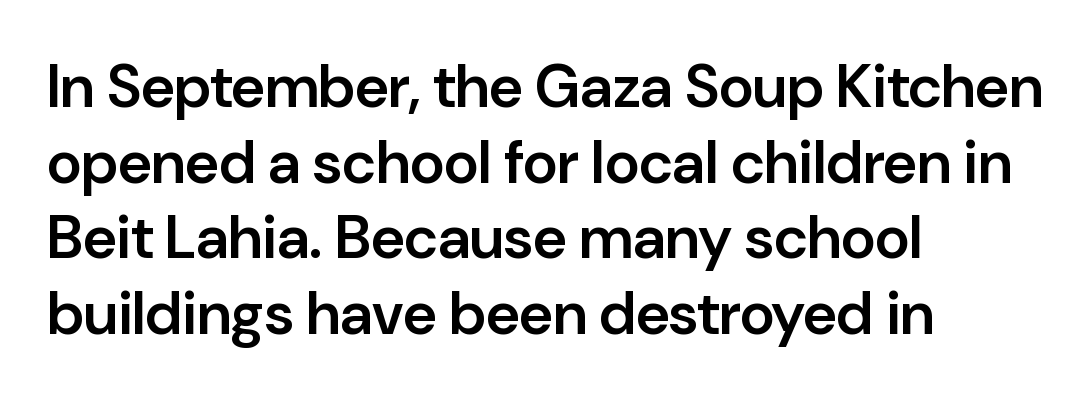
Q: Is the text bold? A: Semi-bold.
Q: Is the text italic (slanted)? A: No, it is upright.
Q: Is the typeface a serif or a sans-serif typeface? A: Sans-serif.
Q: Is the text underlined? A: No.
Q: How is the paragraph aligned? A: Left-aligned.
Q: Is the spacing between letters normal or unusually wide? A: Normal.
Q: Is the spacing between lines tight, normal or loose? A: Normal.
Q: Width (condensed, normal, or wide)? A: Normal.
Q: Stroke contrast? A: Low.
Q: x-height? A: Medium.
Q: Monospaced? A: No.
